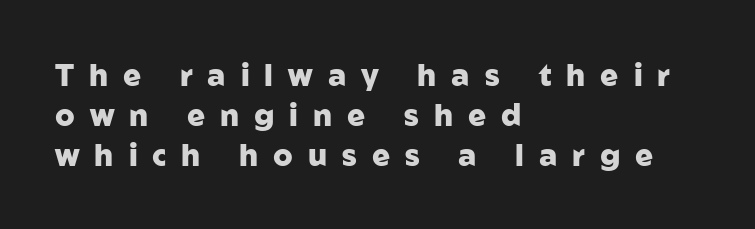
The image shows 30 px heavy sans-serif type, upright; set left-aligned, normal line spacing (1.33x), unusually wide letter spacing (+0.5 em), not underlined; low stroke contrast and a medium x-height.
